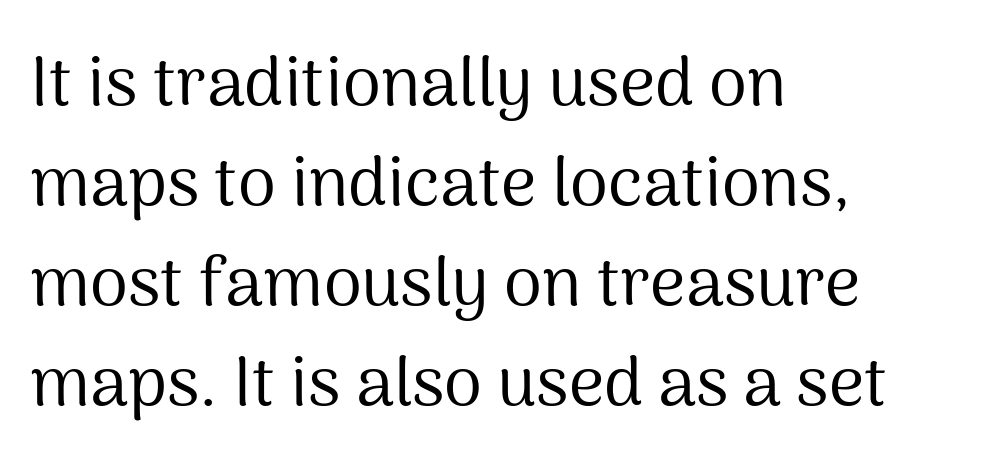
{"serif": "no", "italic": "no", "bold": "no", "weight": "regular", "width": "normal", "stroke_contrast": "medium", "x_height": "medium", "monospaced": "no", "underline": "no", "align": "left", "line_spacing": "normal", "line_spacing_ratio": 1.45, "letter_spacing": "normal", "letter_spacing_em": 0.0, "glyph_px": 69}
